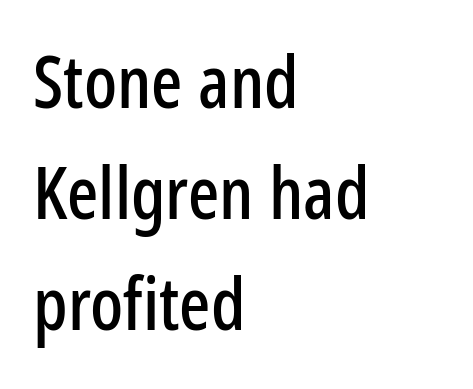
The image shows 73 px condensed sans-serif type, upright; set left-aligned, normal line spacing (1.52x), normal letter spacing, not underlined; low stroke contrast and a medium x-height.
